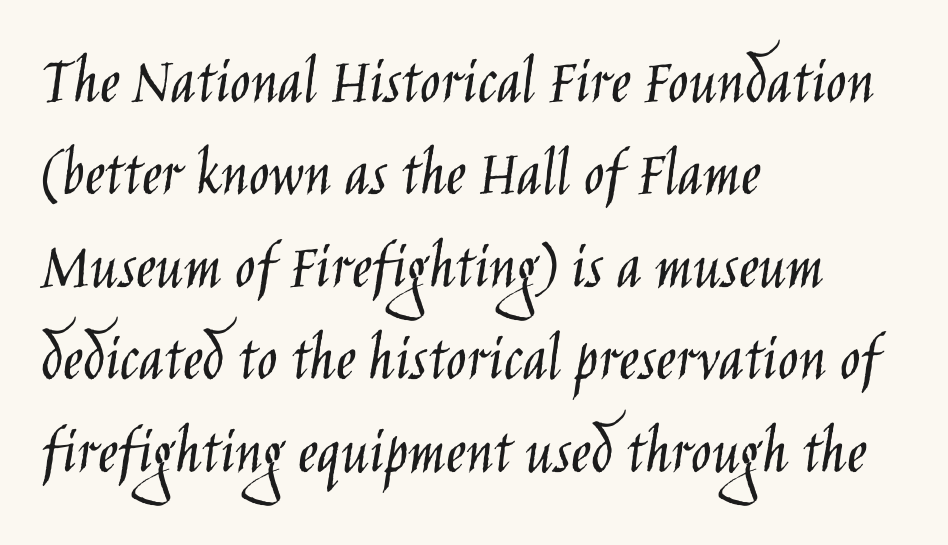
The words here are not underlined. Standard letterfit; no display-style spreading of the glyphs. Notice how the passage keeps a crisp vertical edge on the left only. Each letter keeps its own natural width here, so spacing adapts to shape. Normally led — the rows are evenly, conventionally spaced.
